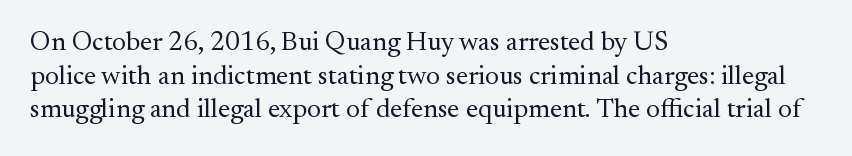
The image shows 27 px text type, upright; set left-aligned, normal line spacing (1.25x), normal letter spacing, not underlined.
